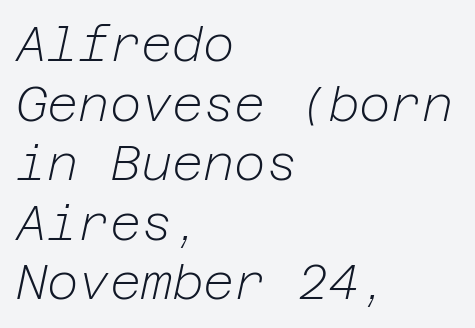
The font's italic variant was chosen for this text. Which margin do the lines hug? The left one — the right edge is uneven. Quick note: underline off. Glyph-to-glyph distance matches everyday printed text. No letter is thick-stroked: the sample isn't bold.
